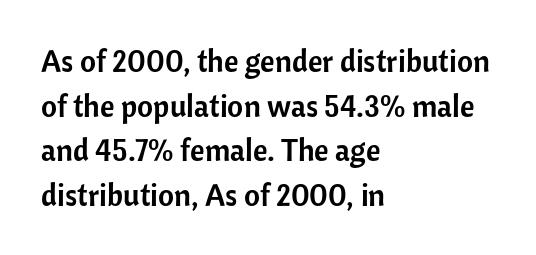
Q: Is the text italic (slanted)? A: No, it is upright.
Q: Is the typeface a serif or a sans-serif typeface? A: Sans-serif.
Q: Is the text underlined? A: No.
Q: How is the paragraph aligned? A: Left-aligned.
Q: Is the spacing between letters normal or unusually wide? A: Normal.
Q: Is the spacing between lines tight, normal or loose? A: Normal.
Q: Width (condensed, normal, or wide)? A: Normal.
Q: Stroke contrast? A: Low.
Q: x-height? A: Medium.
Q: Monospaced? A: No.
